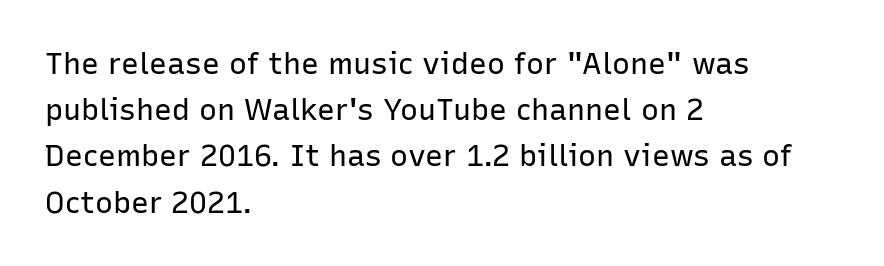
Q: Is the text bold? A: No.
Q: Is the text italic (slanted)? A: No, it is upright.
Q: Is the typeface a serif or a sans-serif typeface? A: Sans-serif.
Q: Is the text underlined? A: No.
Q: How is the paragraph aligned? A: Left-aligned.
Q: Is the spacing between letters normal or unusually wide? A: Normal.
Q: Is the spacing between lines tight, normal or loose? A: Normal.
Q: Width (condensed, normal, or wide)? A: Normal.
Q: Stroke contrast? A: Low.
Q: x-height? A: Medium.
Q: Monospaced? A: No.
